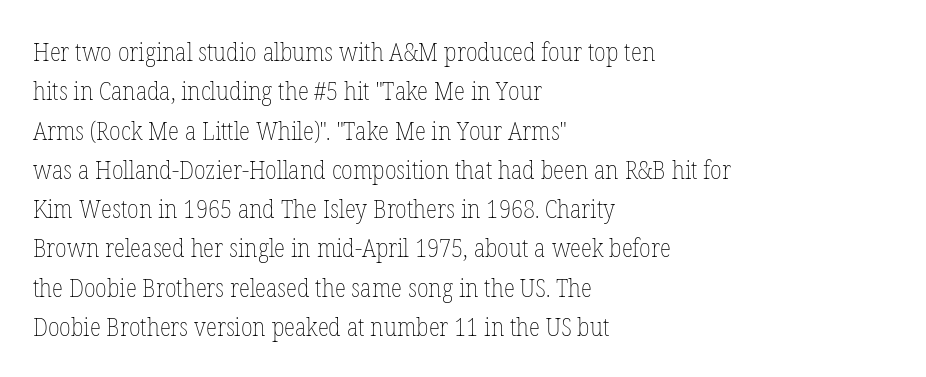
{"italic": "no", "bold": "no", "underline": "no", "align": "left", "line_spacing": "normal", "line_spacing_ratio": 1.51, "letter_spacing": "normal", "letter_spacing_em": 0.0, "glyph_px": 26}
